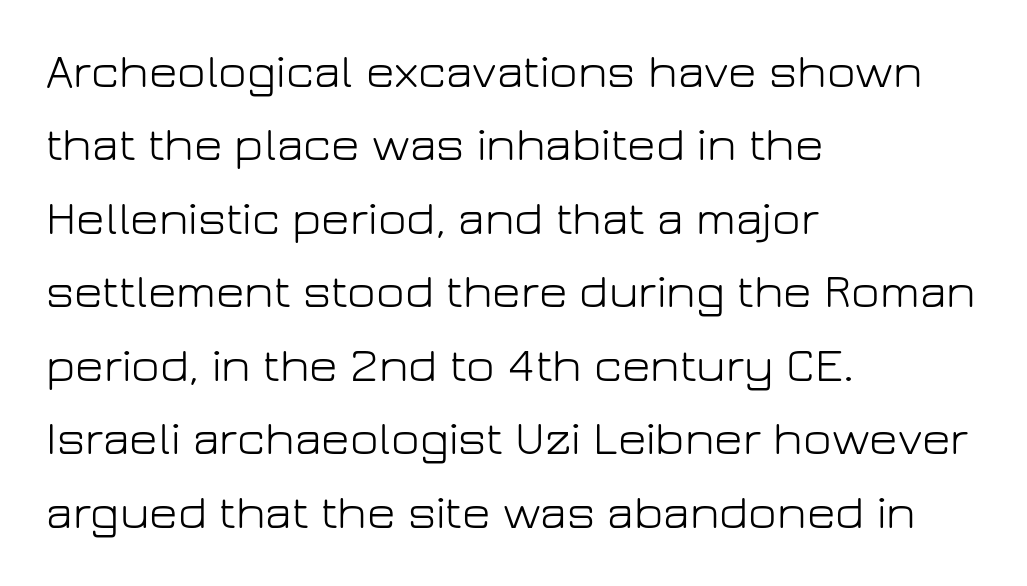
The image shows 49 px light sans-serif type, upright; set left-aligned, normal line spacing (1.5x), normal letter spacing, not underlined; low stroke contrast and a medium x-height.
